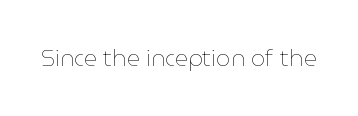
The image shows 23 px text type, upright; set normal letter spacing, not underlined.
